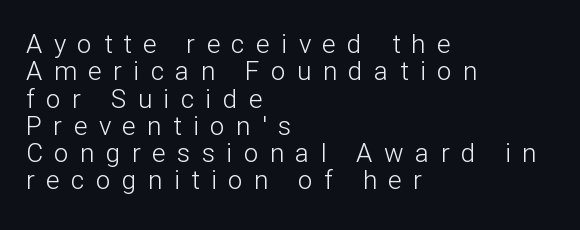
The image shows 26 px text type, upright; set left-aligned, tight line spacing (1.05x), unusually wide letter spacing (+0.44 em), not underlined.
